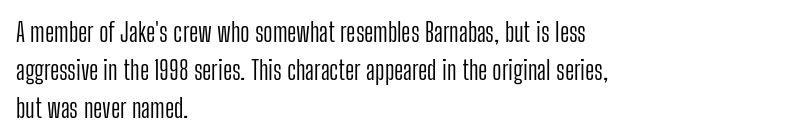
Visually the block forms a straight wall on the left and a jagged coastline on the right. Caption: standard tracking, unaltered. The type sits square on the baseline with zero lean. Weight: not bold — regular or lighter.
